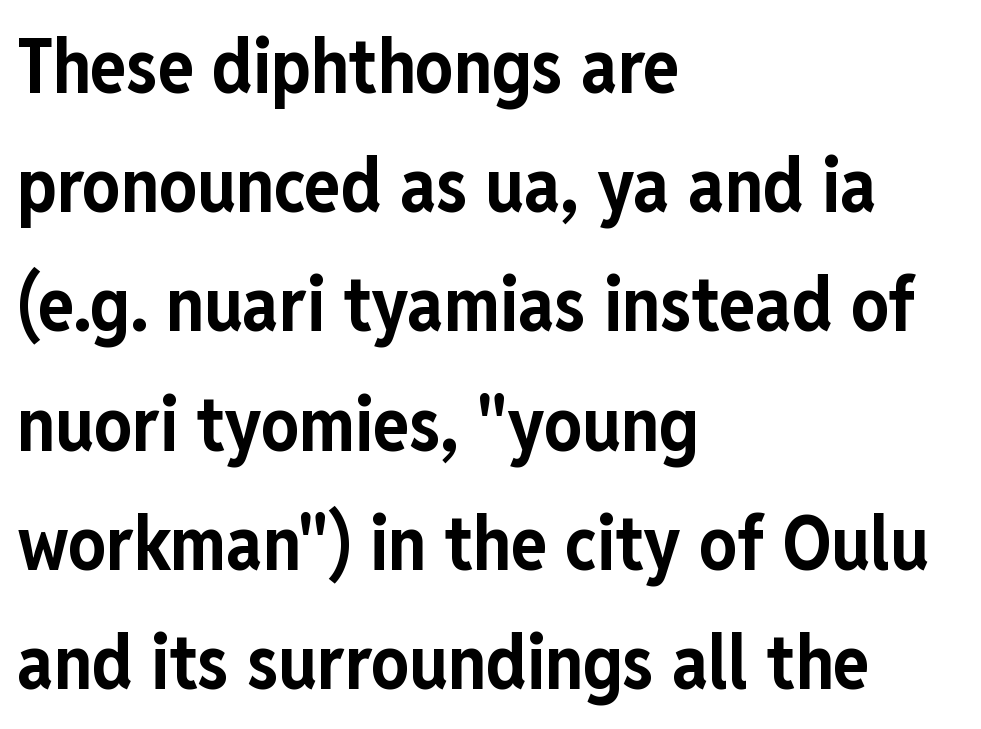
Character widths vary here, with narrow letters taking less room than wide ones. The face used here is rendered with its standard letterfit. The paragraph has a hard left edge and a soft right edge. Nothing sits at the stroke ends, so this counts as sans-serif. Glance below the letters and you will spot only blank space. Plenty of ink on the page — the face is bold.
